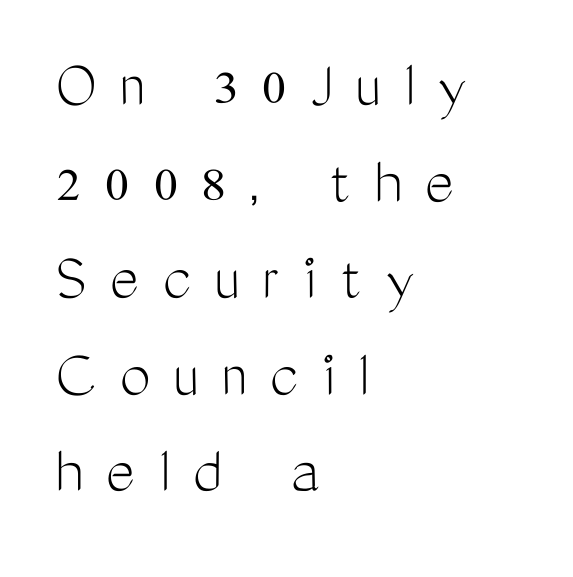
The image shows 69 px light, condensed sans-serif type, upright; set left-aligned, normal line spacing (1.4x), unusually wide letter spacing (+0.34 em), not underlined; medium stroke contrast and a medium x-height.
